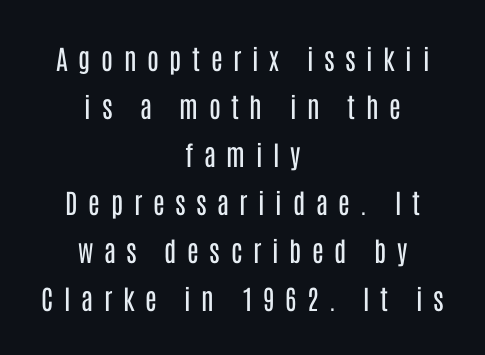
The image shows 27 px text type, upright; set centered, line spacing 1.78x, unusually wide letter spacing (+0.39 em), not underlined.
